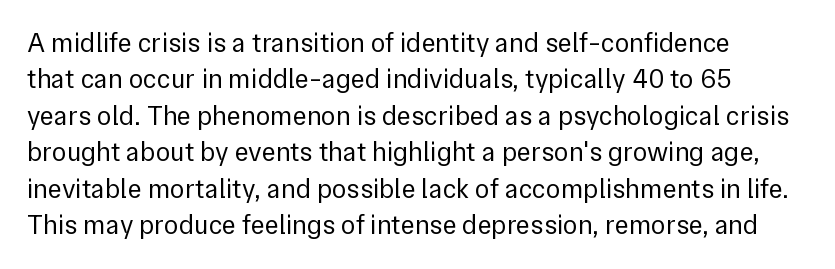
{"italic": "no", "bold": "no", "underline": "no", "line_spacing": "normal", "line_spacing_ratio": 1.35, "letter_spacing": "normal", "letter_spacing_em": 0.0, "glyph_px": 27}
